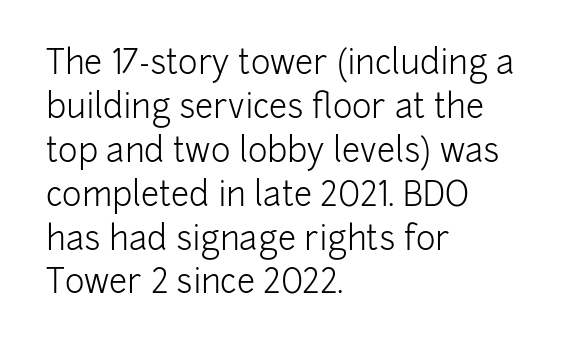
The image shows 33 px light sans-serif type, upright; set left-aligned, normal line spacing (1.33x), normal letter spacing, not underlined; low stroke contrast and a medium x-height.
